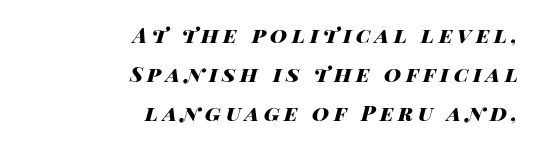
The image shows 21 px bold type, italic (leaning right); set right-aligned, line spacing 1.85x, unusually wide letter spacing (+0.22 em), not underlined.
